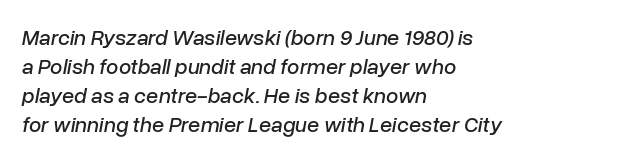
The image shows 22 px text type, italic (leaning right); set left-aligned, normal line spacing (1.32x), normal letter spacing, not underlined.
